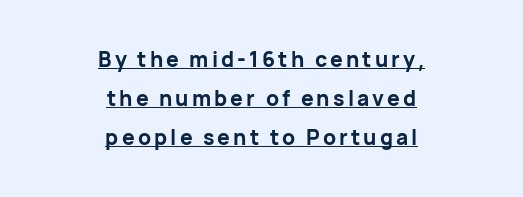
{"italic": "no", "bold": "yes", "underline": "yes", "align": "center", "line_spacing_ratio": 1.86, "glyph_px": 21}
